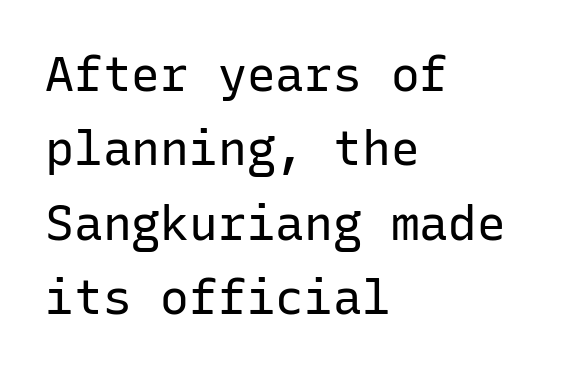
{"serif": "no", "italic": "no", "bold": "no", "weight": "regular", "width": "normal", "stroke_contrast": "low", "x_height": "medium", "monospaced": "yes", "underline": "no", "align": "left", "line_spacing": "normal", "line_spacing_ratio": 1.55, "letter_spacing": "normal", "letter_spacing_em": 0.0, "glyph_px": 48}
